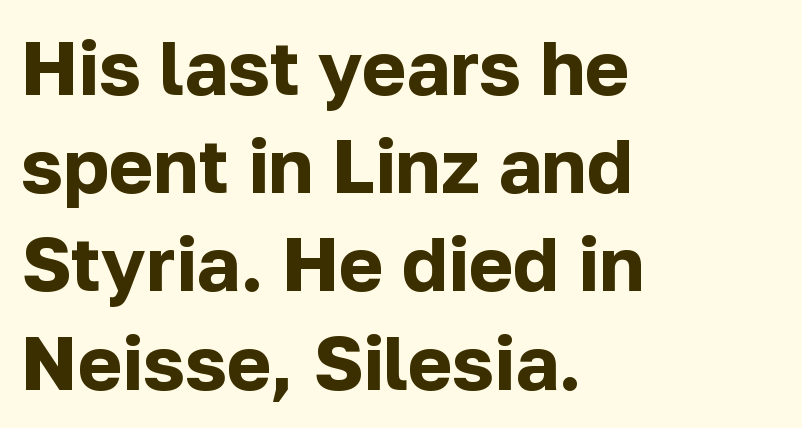
Q: Is the text bold? A: Yes.
Q: Is the text italic (slanted)? A: No, it is upright.
Q: Is the typeface a serif or a sans-serif typeface? A: Sans-serif.
Q: Is the text underlined? A: No.
Q: How is the paragraph aligned? A: Left-aligned.
Q: Is the spacing between letters normal or unusually wide? A: Normal.
Q: Is the spacing between lines tight, normal or loose? A: Normal.
Q: Width (condensed, normal, or wide)? A: Normal.
Q: Stroke contrast? A: Low.
Q: x-height? A: Medium.
Q: Monospaced? A: No.
